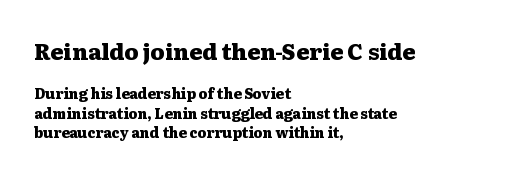
Designer's note — italics off, roman on. Strokes here are thick enough to call this a true bold. Is the letter spacing exaggerated? No — it looks like the ordinary default. Check under the words: just untouched page.
